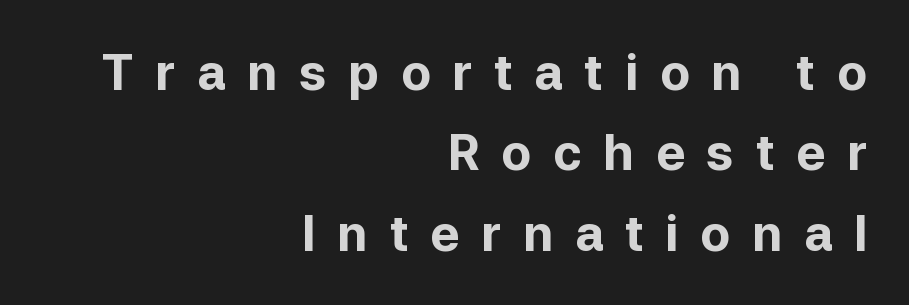
Think of a printed novel: that variable character pitch is what you see here. Quick note: interline space is typical. Every stem runs plumb, perpendicular to the baseline. The rendering shows plain stroke endings on the letterforms — a sans-serif design. Honestly, there is no underline to notice here at all.
